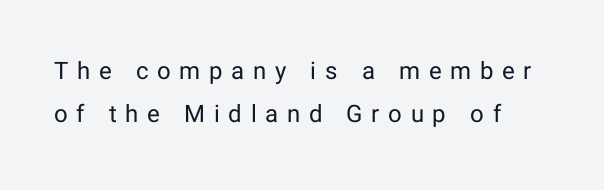
The strip under each line holds only bare page. Rendered with straight, roman letterforms. The tracking reads as deliberately expanded to a designer's eye. The typesetting does not lean heavy: it is not bold.
